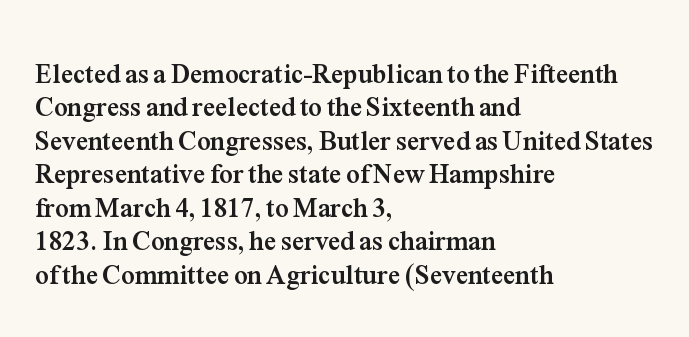
Q: Is the text bold? A: Yes.
Q: Is the text italic (slanted)? A: No, it is upright.
Q: Is the text underlined? A: No.
Q: How is the paragraph aligned? A: Left-aligned.
Q: Is the spacing between letters normal or unusually wide? A: Normal.
